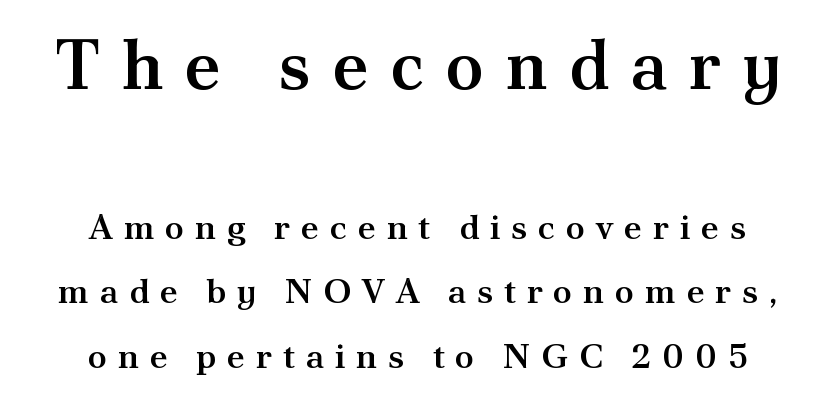
Q: Is the text bold? A: Semi-bold.
Q: Is the text italic (slanted)? A: No, it is upright.
Q: Is the typeface a serif or a sans-serif typeface? A: Serif.
Q: Is the text underlined? A: No.
Q: How is the paragraph aligned? A: Centered.
Q: Is the spacing between letters normal or unusually wide? A: Unusually wide.
Q: Which block of text is set in a larger size, the first (top) or the second (bottom)? A: The first (top) one.
Q: Width (condensed, normal, or wide)? A: Normal.
Q: Stroke contrast? A: Medium.
Q: x-height? A: Small.
Q: Monospaced? A: No.
